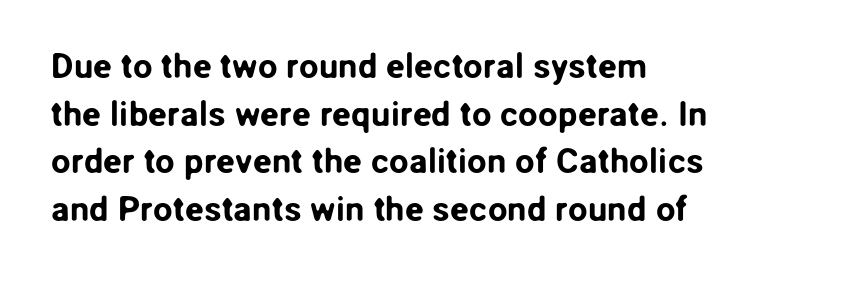
{"serif": "no", "italic": "no", "width": "normal", "stroke_contrast": "low", "x_height": "medium", "monospaced": "no", "underline": "no", "align": "left", "line_spacing": "normal", "line_spacing_ratio": 1.36, "letter_spacing": "normal", "letter_spacing_em": 0.0, "glyph_px": 35}
